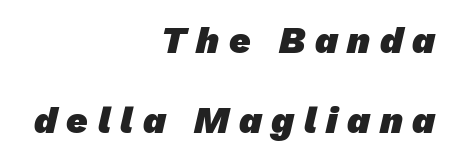
Q: Is the text bold? A: Yes.
Q: Is the typeface a serif or a sans-serif typeface? A: Sans-serif.
Q: Is the text underlined? A: No.
Q: How is the paragraph aligned? A: Right-aligned.
Q: Is the spacing between letters normal or unusually wide? A: Unusually wide.
Q: Is the spacing between lines tight, normal or loose? A: Loose.
Q: Width (condensed, normal, or wide)? A: Normal.
Q: Stroke contrast? A: Low.
Q: x-height? A: Medium.
Q: Monospaced? A: No.
